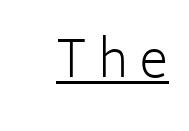
Q: Is the text bold? A: No.
Q: Is the text italic (slanted)? A: No, it is upright.
Q: Is the typeface a serif or a sans-serif typeface? A: Sans-serif.
Q: Is the text underlined? A: Yes.
Q: Is the spacing between letters normal or unusually wide? A: Unusually wide.
Q: Width (condensed, normal, or wide)? A: Normal.
Q: Stroke contrast? A: Low.
Q: x-height? A: Medium.
Q: Monospaced? A: No.
